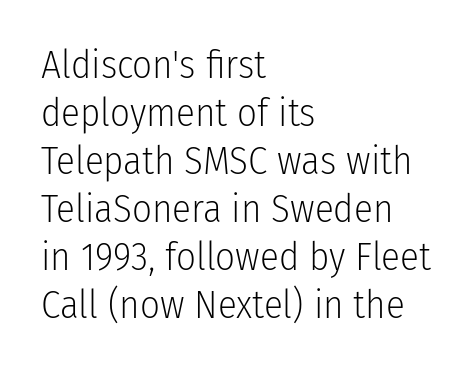
Bare-footed words on every line. A roman cut, with each character standing at attention. Examine the stroke ends and you'll find no serifs. One-word summary of the alignment: left. Do the characters align in a grid? No, the font is proportional. Compared with a typical body face, this is equally light or lighter still.
